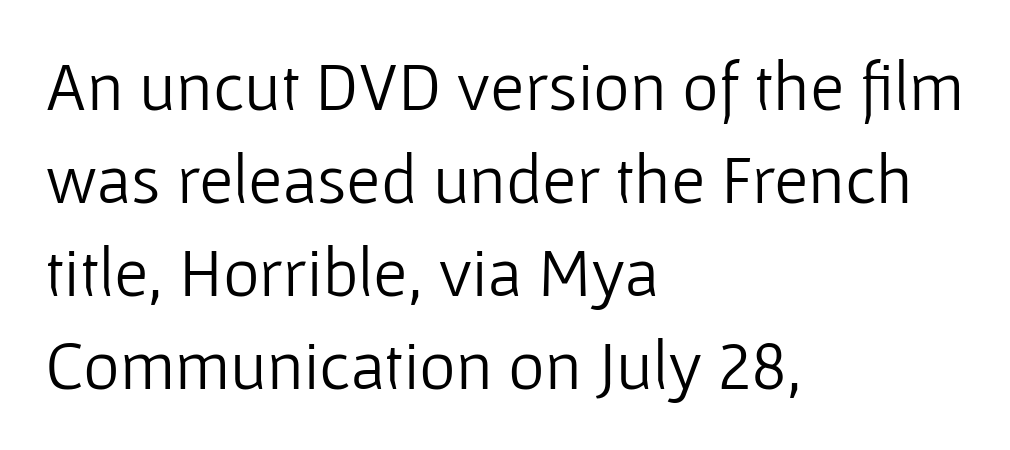
Q: Is the text bold? A: No.
Q: Is the text italic (slanted)? A: No, it is upright.
Q: Is the typeface a serif or a sans-serif typeface? A: Sans-serif.
Q: Is the text underlined? A: No.
Q: How is the paragraph aligned? A: Left-aligned.
Q: Is the spacing between letters normal or unusually wide? A: Normal.
Q: Is the spacing between lines tight, normal or loose? A: Normal.
Q: Width (condensed, normal, or wide)? A: Normal.
Q: Stroke contrast? A: Low.
Q: x-height? A: Medium.
Q: Monospaced? A: No.
